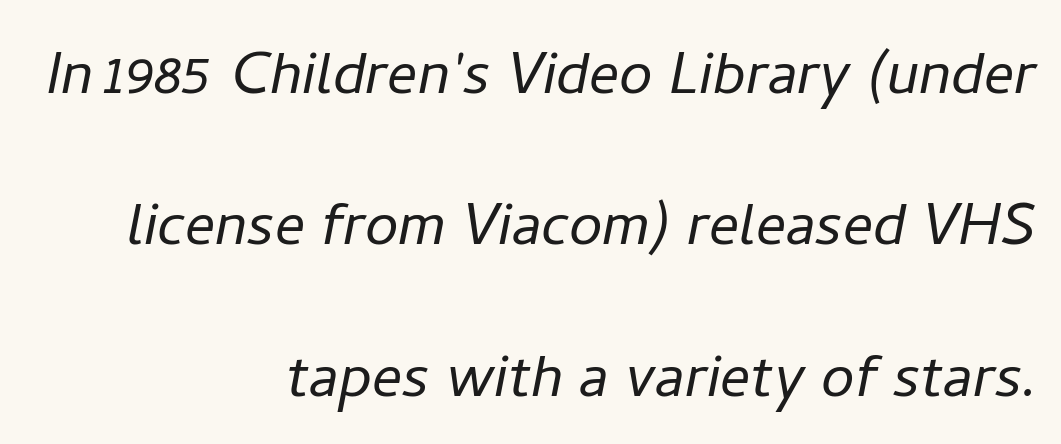
The image shows 75 px light type, italic (leaning right); set right-aligned, loose line spacing (2.02x), normal letter spacing, not underlined; low stroke contrast and a medium x-height.
